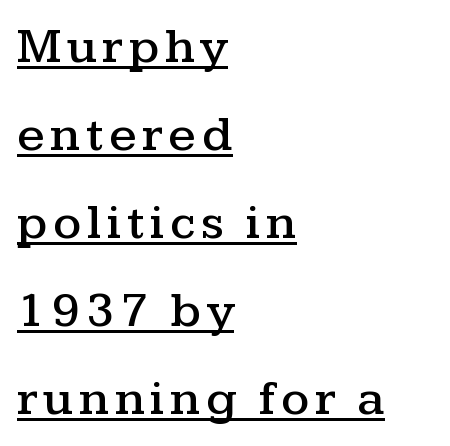
The image shows 50 px wide serif type, upright; set left-aligned, line spacing 1.76x, underlined; medium stroke contrast and a medium x-height.
